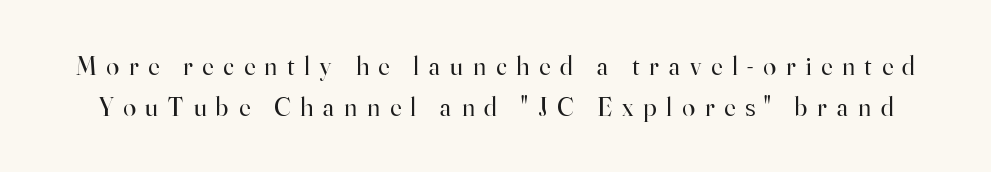
The image shows 26 px text type, upright; set normal line spacing (1.56x), unusually wide letter spacing (+0.38 em), not underlined.
